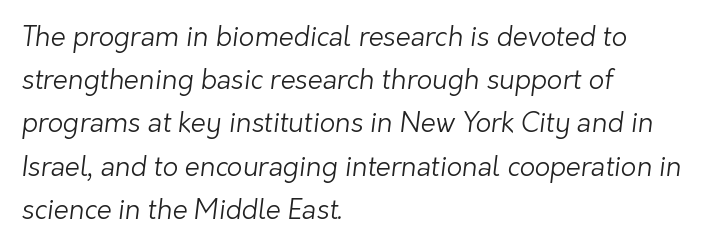
The image shows 27 px text type; set left-aligned, normal line spacing (1.6x), normal letter spacing, not underlined.
